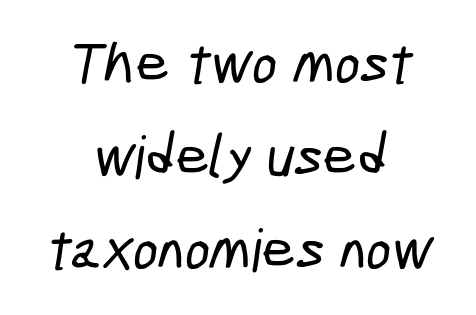
The image shows 59 px condensed sans-serif type; set centered, normal line spacing (1.58x), normal letter spacing, not underlined; low stroke contrast and a medium x-height.
